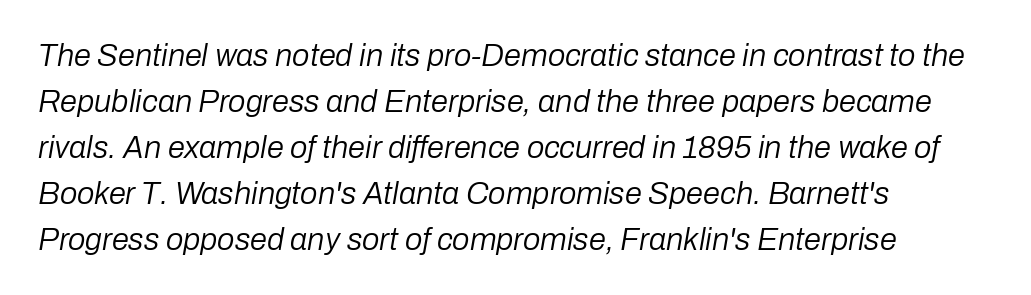
{"italic": "yes", "lean": "right", "slant_degrees": 10, "bold": "no", "weight": "regular", "width": "normal", "stroke_contrast": "low", "x_height": "medium", "monospaced": "no", "underline": "no", "align": "left", "line_spacing": "normal", "line_spacing_ratio": 1.48, "letter_spacing": "normal", "letter_spacing_em": 0.0, "glyph_px": 31}
